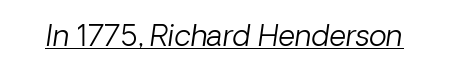
The image shows 29 px light type, italic (leaning right); set normal letter spacing, underlined; low stroke contrast and a medium x-height.
